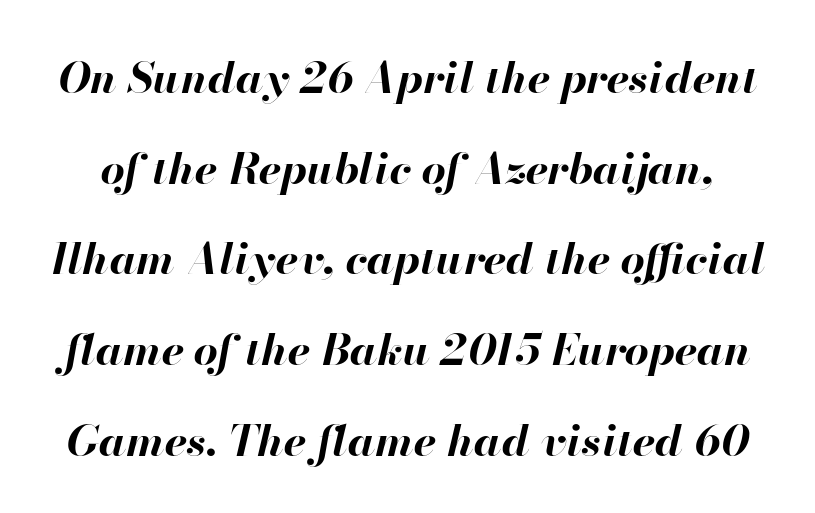
{"italic": "yes", "lean": "right", "slant_degrees": 13, "bold": "yes", "weight": "bold", "width": "normal", "stroke_contrast": "high", "x_height": "small", "monospaced": "no", "underline": "no", "line_spacing": "loose", "line_spacing_ratio": 2.11, "letter_spacing": "normal", "letter_spacing_em": 0.0, "glyph_px": 43}
